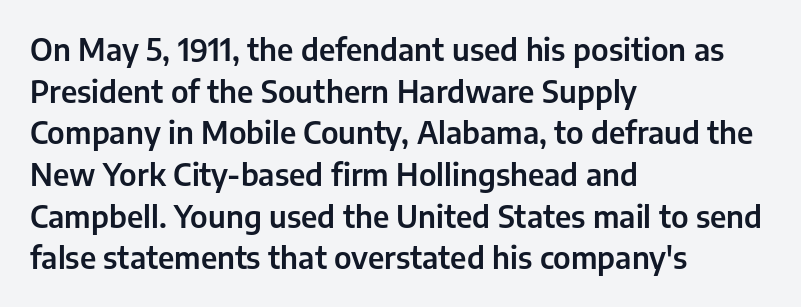
Q: Is the text italic (slanted)? A: No, it is upright.
Q: Is the typeface a serif or a sans-serif typeface? A: Sans-serif.
Q: Is the text underlined? A: No.
Q: How is the paragraph aligned? A: Left-aligned.
Q: Is the spacing between letters normal or unusually wide? A: Normal.
Q: Is the spacing between lines tight, normal or loose? A: Normal.
Q: Width (condensed, normal, or wide)? A: Normal.
Q: Stroke contrast? A: Low.
Q: x-height? A: Medium.
Q: Monospaced? A: No.
